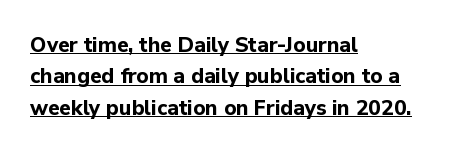
Students, this is bold: see how much ink each stroke carries. Rendered with straight, roman letterforms. This rendering features underlined lettering. Successive baselines arrive at the customary interval.
